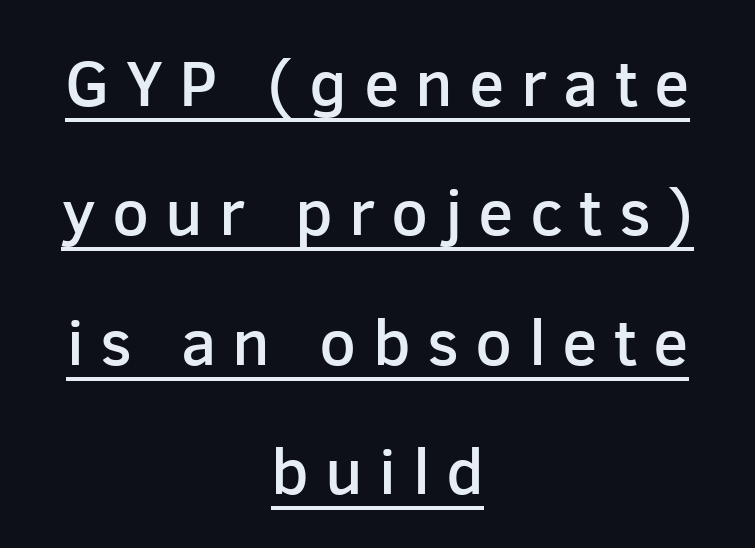
Q: Is the text bold? A: Semi-bold.
Q: Is the text italic (slanted)? A: No, it is upright.
Q: Is the typeface a serif or a sans-serif typeface? A: Sans-serif.
Q: Is the text underlined? A: Yes.
Q: How is the paragraph aligned? A: Centered.
Q: Is the spacing between letters normal or unusually wide? A: Unusually wide.
Q: Is the spacing between lines tight, normal or loose? A: Loose.
Q: Width (condensed, normal, or wide)? A: Normal.
Q: Stroke contrast? A: Low.
Q: x-height? A: Medium.
Q: Monospaced? A: No.
